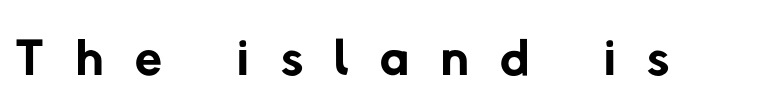
Q: Is the text bold? A: No.
Q: Is the typeface a serif or a sans-serif typeface? A: Sans-serif.
Q: Is the text underlined? A: No.
Q: Is the spacing between letters normal or unusually wide? A: Unusually wide.
Q: Width (condensed, normal, or wide)? A: Normal.
Q: Stroke contrast? A: Low.
Q: x-height? A: Medium.
Q: Monospaced? A: No.
